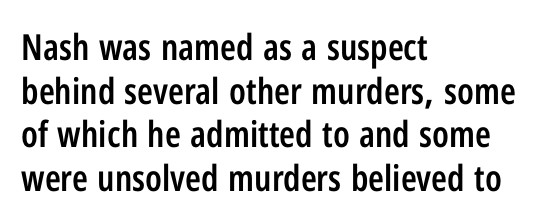
The image shows 36 px semibold, condensed sans-serif type, upright; set left-aligned, line spacing 1.21x, normal letter spacing, not underlined; low stroke contrast and a medium x-height.
